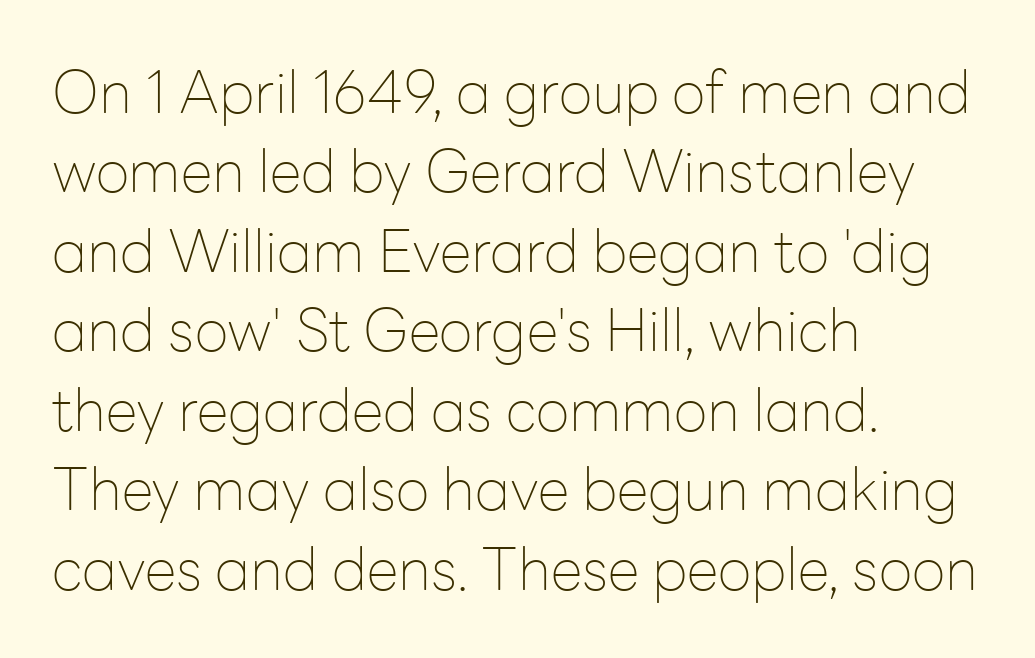
Q: Is the text bold? A: No.
Q: Is the text italic (slanted)? A: No, it is upright.
Q: Is the typeface a serif or a sans-serif typeface? A: Sans-serif.
Q: Is the text underlined? A: No.
Q: How is the paragraph aligned? A: Left-aligned.
Q: Is the spacing between letters normal or unusually wide? A: Normal.
Q: Is the spacing between lines tight, normal or loose? A: Normal.
Q: Width (condensed, normal, or wide)? A: Normal.
Q: Stroke contrast? A: Low.
Q: x-height? A: Medium.
Q: Monospaced? A: No.
